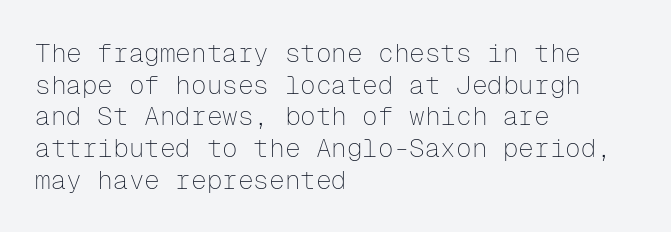
The image shows 26 px text type, upright; set left-aligned, line spacing 1.22x, normal letter spacing, not underlined.
